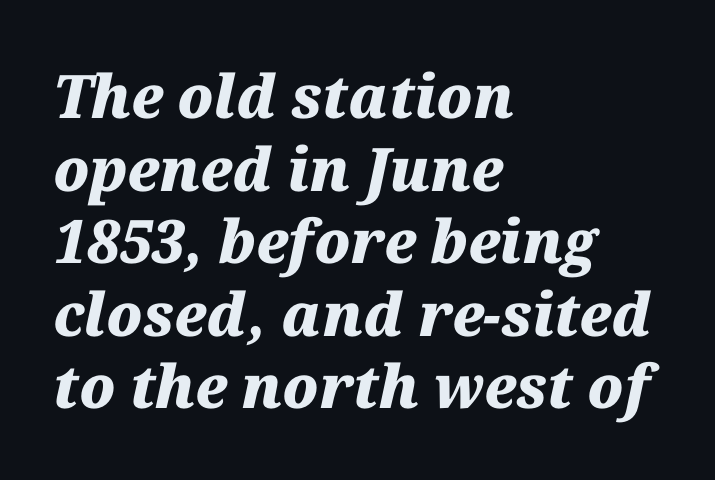
Q: Is the text bold? A: Yes.
Q: Is the text italic (slanted)? A: Yes, it leans right by about 12 degrees.
Q: Is the text underlined? A: No.
Q: How is the paragraph aligned? A: Left-aligned.
Q: Is the spacing between letters normal or unusually wide? A: Normal.
Q: Width (condensed, normal, or wide)? A: Normal.
Q: Stroke contrast? A: Medium.
Q: x-height? A: Medium.
Q: Monospaced? A: No.
